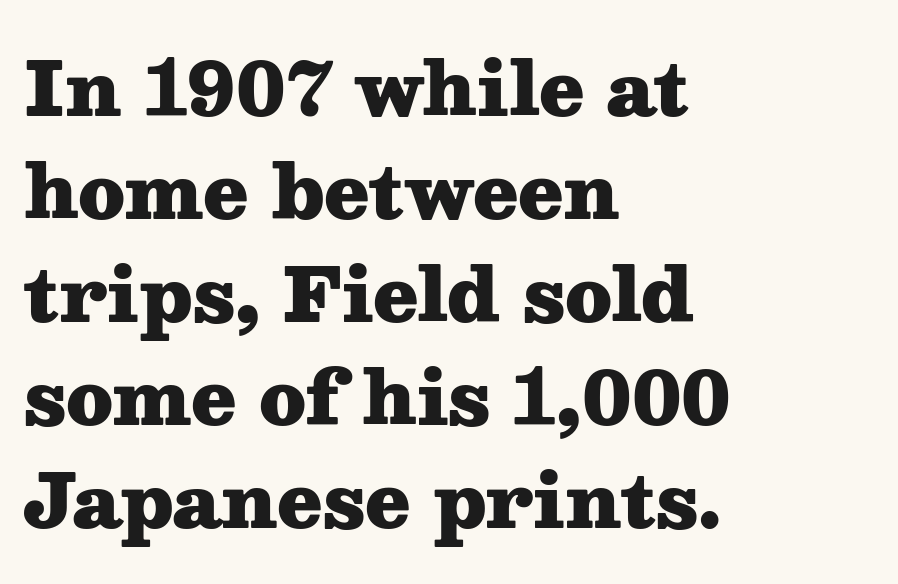
{"serif": "yes", "italic": "no", "bold": "yes", "weight": "heavy", "width": "wide", "stroke_contrast": "medium", "x_height": "medium", "monospaced": "no", "underline": "no", "align": "left", "line_spacing": "normal", "line_spacing_ratio": 1.41, "letter_spacing": "normal", "letter_spacing_em": 0.0, "glyph_px": 73}
